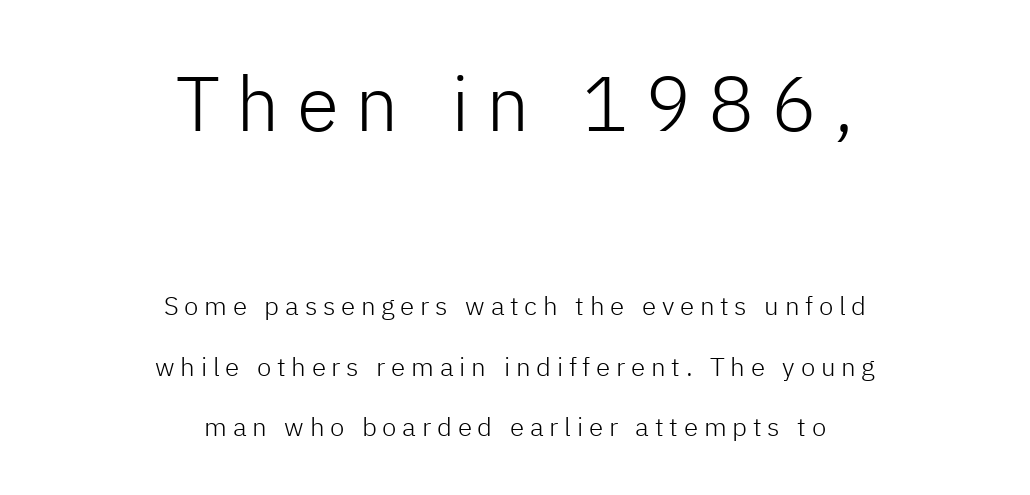
The image shows 77 px light sans-serif type, upright; set centered, loose line spacing (2.32x), unusually wide letter spacing (+0.22 em), not underlined; the first (top) block is 2.96x larger; low stroke contrast and a medium x-height.
